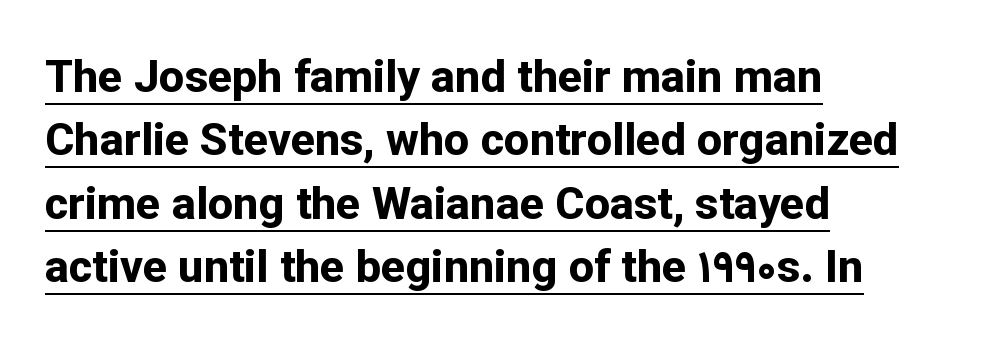
The image shows 45 px bold sans-serif type, upright; set left-aligned, normal line spacing (1.41x), normal letter spacing, underlined; low stroke contrast and a medium x-height.
